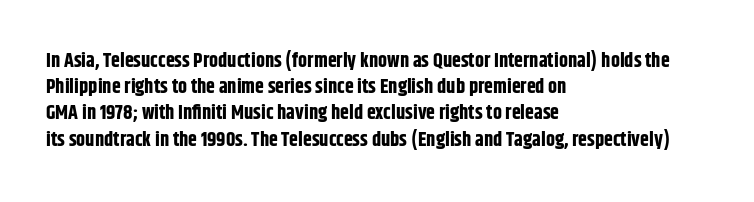
Leftover space on each line is placed entirely after the last word. Honestly, the row spacing looks completely unremarkable. This sample uses an upright cut, with every glyph sitting square on the baseline. A typesetter would call this zero additional tracking. Check the space under the baseline: it is left empty.
